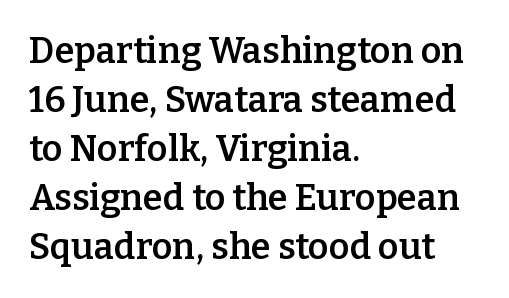
Q: Is the text bold? A: Semi-bold.
Q: Is the text italic (slanted)? A: No, it is upright.
Q: Is the typeface a serif or a sans-serif typeface? A: Serif.
Q: Is the text underlined? A: No.
Q: How is the paragraph aligned? A: Left-aligned.
Q: Is the spacing between letters normal or unusually wide? A: Normal.
Q: Is the spacing between lines tight, normal or loose? A: Normal.
Q: Width (condensed, normal, or wide)? A: Normal.
Q: Stroke contrast? A: Low.
Q: x-height? A: Medium.
Q: Monospaced? A: No.
